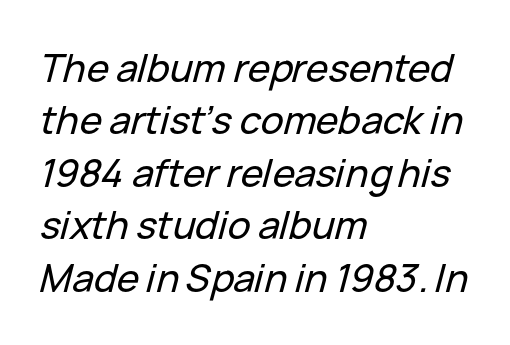
Q: Is the text italic (slanted)? A: Yes, it leans right by about 15 degrees.
Q: Is the text underlined? A: No.
Q: How is the paragraph aligned? A: Left-aligned.
Q: Is the spacing between letters normal or unusually wide? A: Normal.
Q: Is the spacing between lines tight, normal or loose? A: Normal.
Q: Width (condensed, normal, or wide)? A: Normal.
Q: Stroke contrast? A: Low.
Q: x-height? A: Medium.
Q: Monospaced? A: No.
